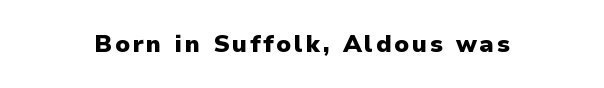
{"italic": "no", "bold": "yes", "underline": "no", "glyph_px": 24}
